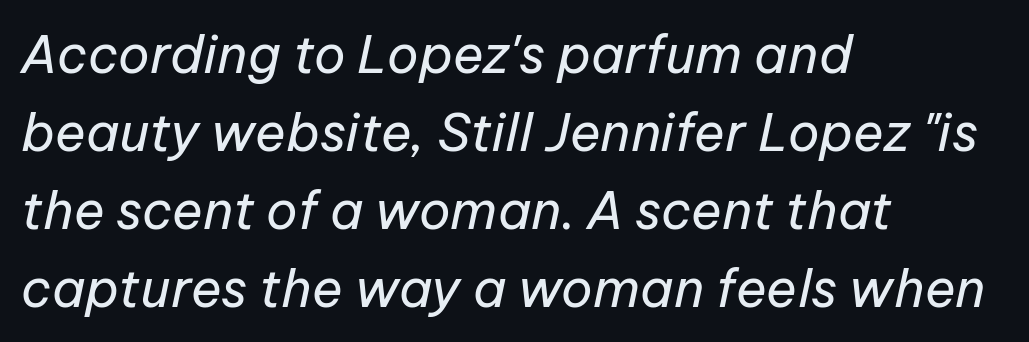
Q: Is the text bold? A: No.
Q: Is the text italic (slanted)? A: Yes, it leans right by about 12 degrees.
Q: Is the text underlined? A: No.
Q: How is the paragraph aligned? A: Left-aligned.
Q: Is the spacing between letters normal or unusually wide? A: Normal.
Q: Is the spacing between lines tight, normal or loose? A: Normal.
Q: Width (condensed, normal, or wide)? A: Normal.
Q: Stroke contrast? A: Low.
Q: x-height? A: Medium.
Q: Monospaced? A: No.
